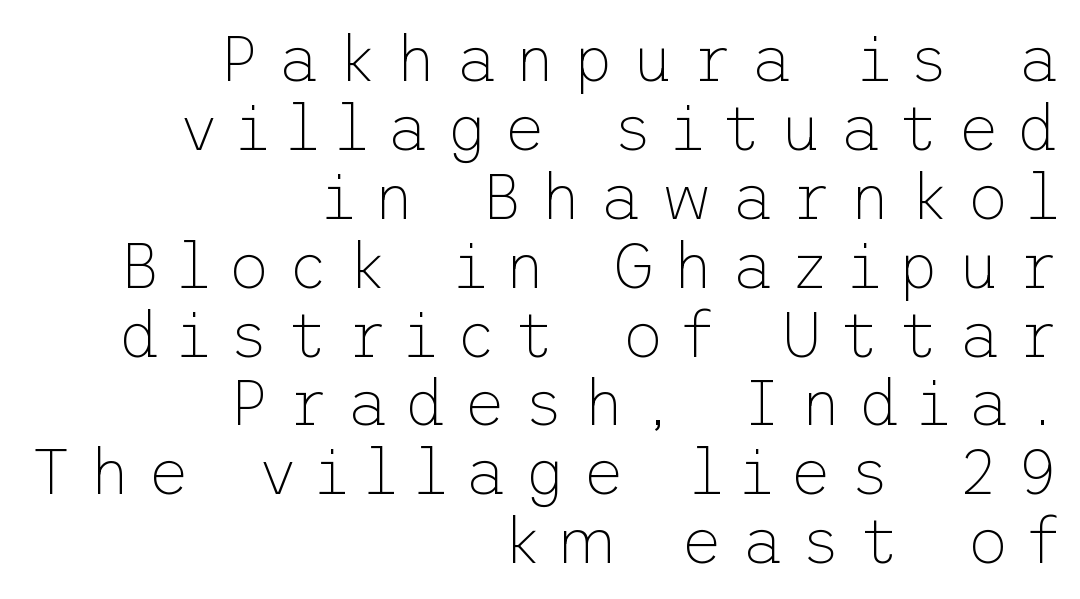
The image shows 65 px thin sans-serif type, upright; set right-aligned, tight line spacing (1.06x), unusually wide letter spacing (+0.26 em), not underlined; low stroke contrast and a medium x-height.
